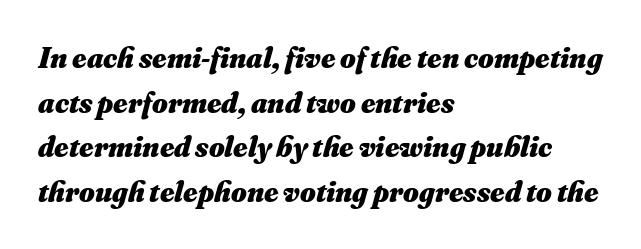
{"italic": "yes", "lean": "right", "slant_degrees": 16, "bold": "yes", "weight": "heavy", "width": "normal", "stroke_contrast": "medium", "x_height": "small", "monospaced": "no", "underline": "no", "align": "left", "line_spacing": "normal", "line_spacing_ratio": 1.49, "letter_spacing": "normal", "letter_spacing_em": 0.0, "glyph_px": 30}
